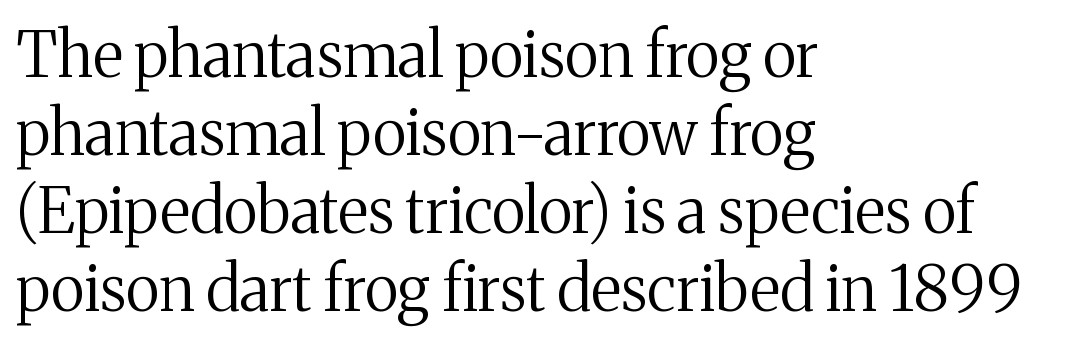
Think of a printed novel: that variable character pitch is what you see here. Compared with typical paragraphs, the rows here are spaced about the same. The cut favours lightness, reaching ordinary text weight at its darkest. A typesetter would call this zero additional tracking. This is roman type, the default non-slanted kind.
